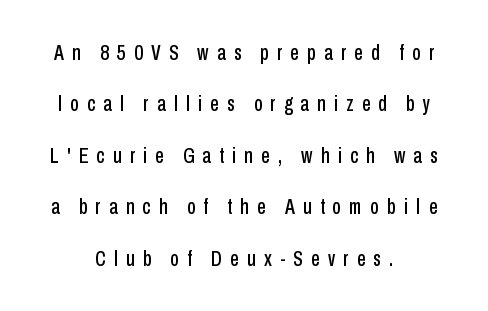
Q: Is the text italic (slanted)? A: No, it is upright.
Q: Is the text underlined? A: No.
Q: How is the paragraph aligned? A: Centered.
Q: Is the spacing between letters normal or unusually wide? A: Unusually wide.
Q: Is the spacing between lines tight, normal or loose? A: Loose.
